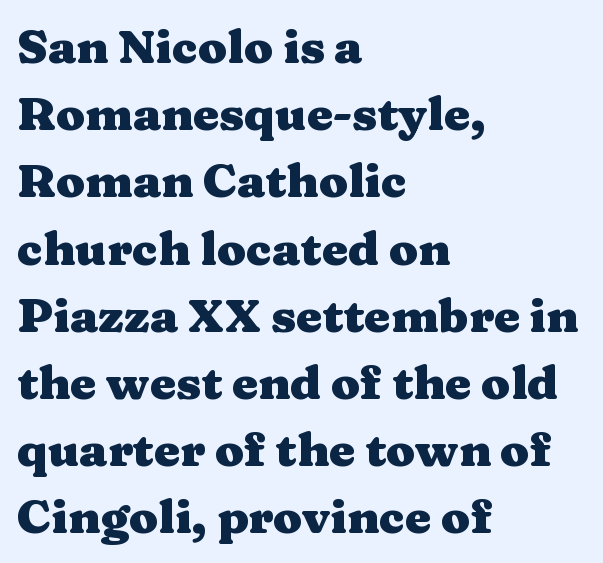
Q: Is the text bold? A: Yes.
Q: Is the text italic (slanted)? A: No, it is upright.
Q: Is the typeface a serif or a sans-serif typeface? A: Serif.
Q: Is the text underlined? A: No.
Q: How is the paragraph aligned? A: Left-aligned.
Q: Is the spacing between letters normal or unusually wide? A: Normal.
Q: Is the spacing between lines tight, normal or loose? A: Normal.
Q: Width (condensed, normal, or wide)? A: Wide.
Q: Stroke contrast? A: Medium.
Q: x-height? A: Medium.
Q: Monospaced? A: No.
